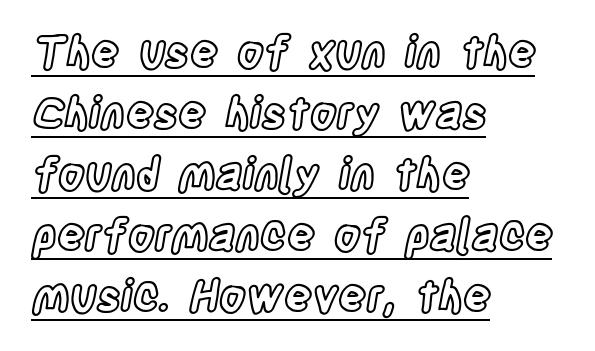
The image shows 43 px condensed type; set left-aligned, normal line spacing (1.42x), normal letter spacing, underlined; a large x-height.
